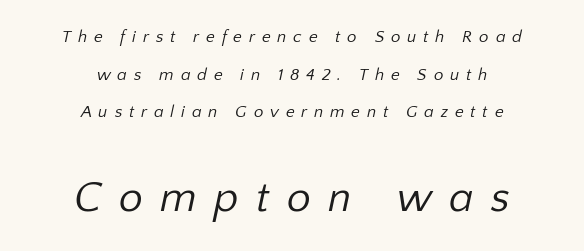
Q: Is the text bold? A: No.
Q: Is the typeface a serif or a sans-serif typeface? A: Sans-serif.
Q: Is the text underlined? A: No.
Q: How is the paragraph aligned? A: Centered.
Q: Is the spacing between letters normal or unusually wide? A: Unusually wide.
Q: Is the spacing between lines tight, normal or loose? A: Loose.
Q: Which block of text is set in a larger size, the first (top) or the second (bottom)? A: The second (bottom) one.
Q: Width (condensed, normal, or wide)? A: Normal.
Q: Stroke contrast? A: Low.
Q: x-height? A: Medium.
Q: Monospaced? A: No.
